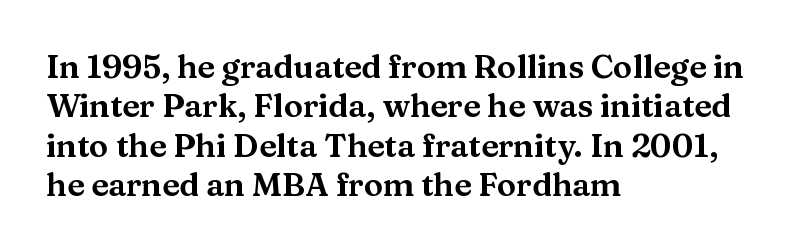
Proportional: the letters do not fall into vertical columns. Ordinary non-slanted type is in use. The letters carry serifs — small finishing strokes at the ends of their stems. The compositor pushed each line to the left boundary.
